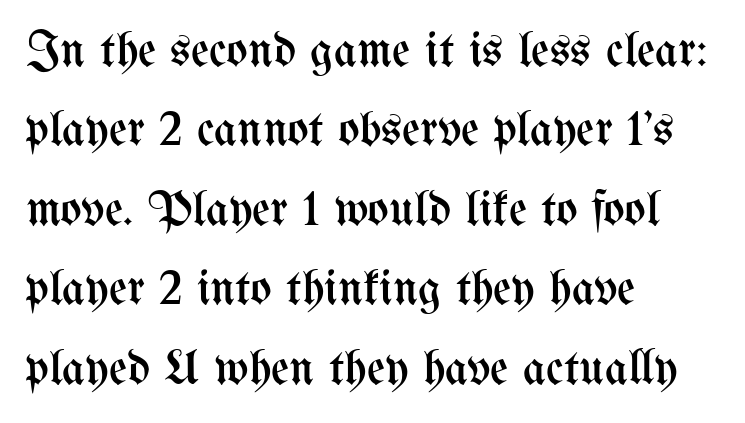
Anything drawn beneath the words? Only blank space. The paragraph shown leans on its left margin. You could not count columns in this text — the font is proportionally spaced. In terms of leading, this rendering sits right in the middle. Do the letters lean? They stand straight. Stroke mass is kept to a normal reading level or below.
